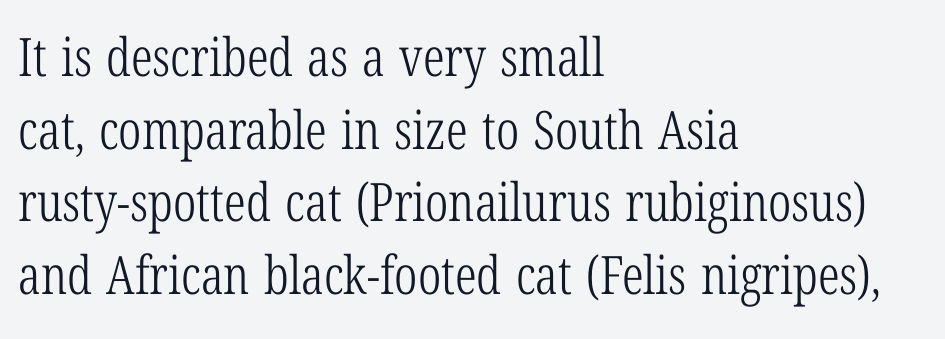
The image shows 53 px light, condensed serif type, upright; set left-aligned, normal line spacing (1.37x), normal letter spacing, not underlined; low stroke contrast and a medium x-height.
